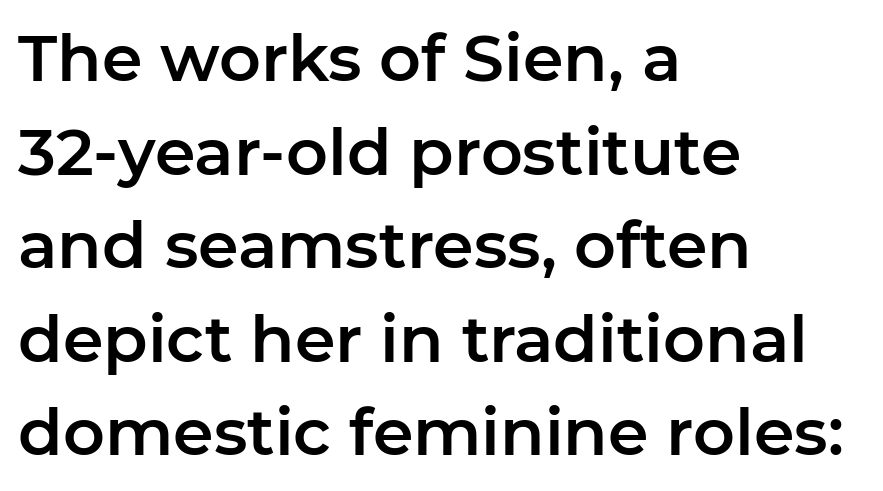
{"serif": "no", "italic": "no", "width": "normal", "stroke_contrast": "low", "x_height": "medium", "monospaced": "no", "underline": "no", "align": "left", "line_spacing": "normal", "line_spacing_ratio": 1.44, "letter_spacing": "normal", "letter_spacing_em": 0.0, "glyph_px": 65}
